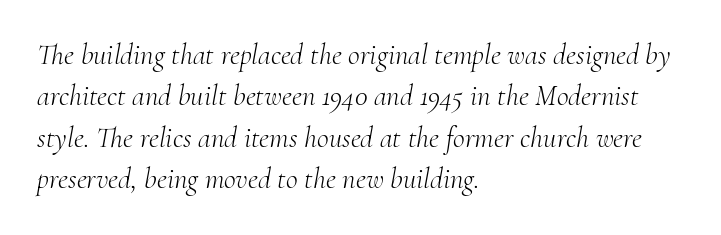
The passage shown leans; its letterforms are oblique. Words float on clear page, feet unadorned. Note the varied advance widths — an 'i' is clearly narrower than an 'm'. The letters carry serifs — small finishing strokes at the ends of their stems.
